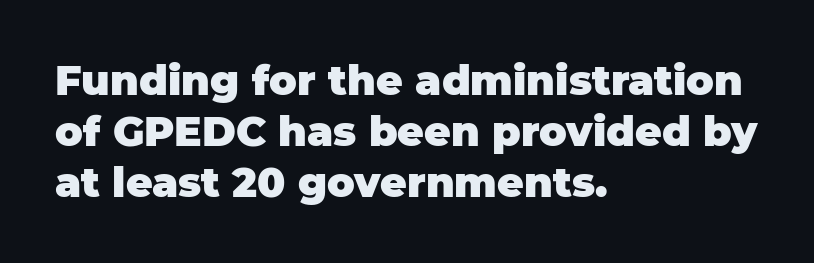
The image shows 41 px heavy sans-serif type, upright; set left-aligned, line spacing 1.24x, normal letter spacing, not underlined; low stroke contrast and a large x-height.
